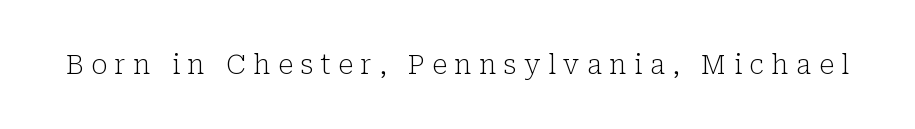
{"italic": "no", "bold": "no", "underline": "no", "letter_spacing": "wide", "letter_spacing_em": 0.27, "glyph_px": 27}
